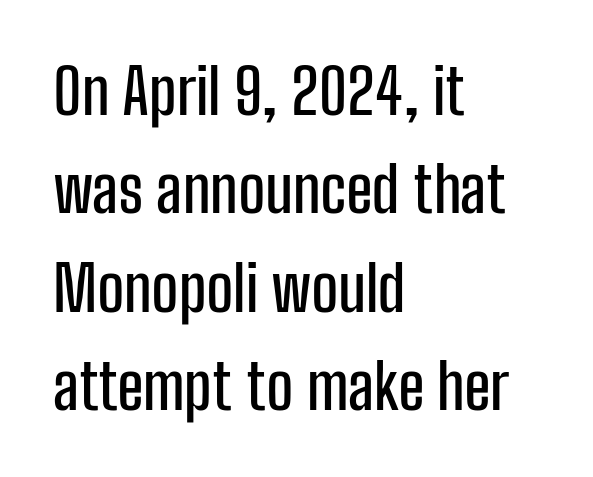
The image shows 63 px condensed sans-serif type, upright; set left-aligned, normal line spacing (1.56x), normal letter spacing, not underlined; low stroke contrast and a medium x-height.
